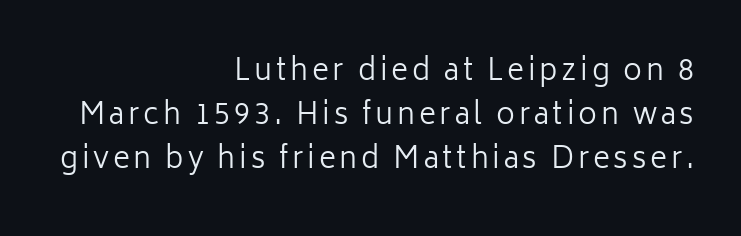
Whoever set this chose a conventional vertical rhythm. Casual observation: everything's shoved over to the right. Varying glyph widths throughout — classic text-font behaviour. Letters have the restrained weight of plain body copy at most.
